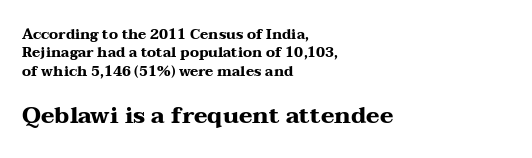
Q: Is the text bold? A: Yes.
Q: Is the text italic (slanted)? A: No, it is upright.
Q: Is the text underlined? A: No.
Q: How is the paragraph aligned? A: Left-aligned.
Q: Is the spacing between letters normal or unusually wide? A: Normal.
Q: Is the spacing between lines tight, normal or loose? A: Normal.
Q: Which block of text is set in a larger size, the first (top) or the second (bottom)? A: The second (bottom) one.
